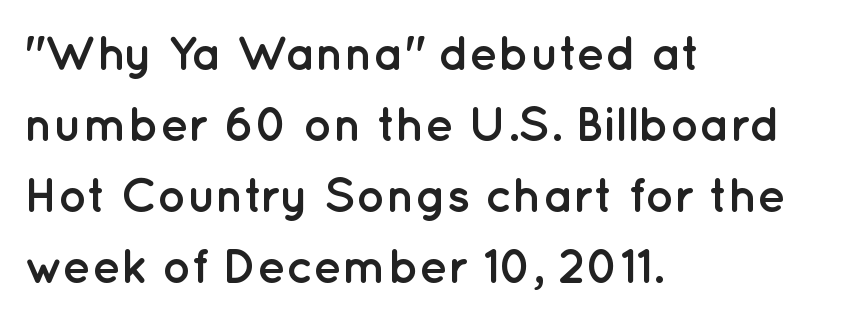
Q: Is the text bold? A: Yes.
Q: Is the text italic (slanted)? A: No, it is upright.
Q: Is the typeface a serif or a sans-serif typeface? A: Sans-serif.
Q: Is the text underlined? A: No.
Q: How is the paragraph aligned? A: Left-aligned.
Q: Is the spacing between letters normal or unusually wide? A: Normal.
Q: Is the spacing between lines tight, normal or loose? A: Normal.
Q: Width (condensed, normal, or wide)? A: Normal.
Q: Stroke contrast? A: Low.
Q: x-height? A: Medium.
Q: Monospaced? A: No.
